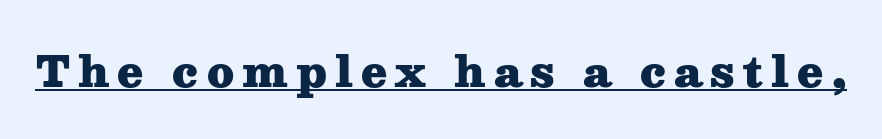
These lines are rendered in a variable-pitch font. The designer went with a serif here, giving each stem small feet. Like a heading marked for emphasis, these lines bear an underscore. Bold? Absolutely — the strokes are thick and heavy. Vertical strokes here are truly vertical.
